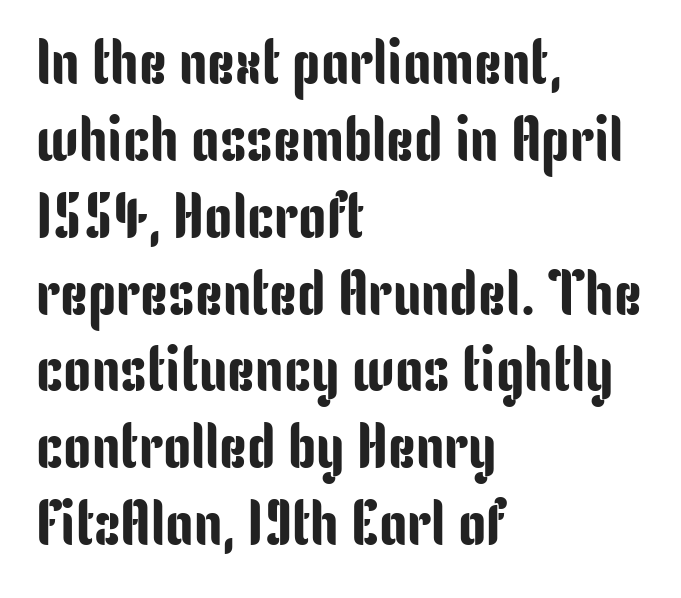
The image shows 63 px condensed sans-serif type, upright; set left-aligned, line spacing 1.22x, normal letter spacing, not underlined; low stroke contrast and a medium x-height.
